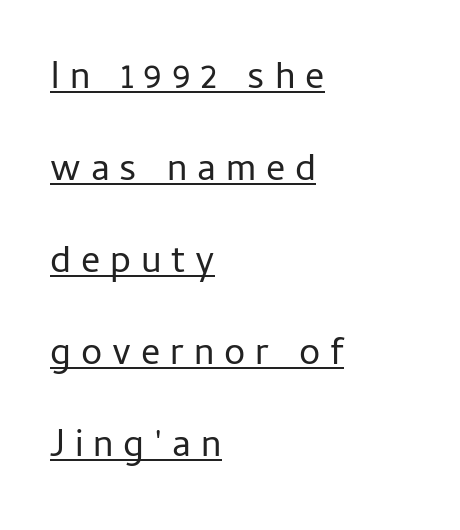
{"serif": "no", "italic": "no", "bold": "no", "weight": "regular", "width": "normal", "stroke_contrast": "low", "x_height": "medium", "monospaced": "no", "underline": "yes", "align": "left", "line_spacing": "loose", "line_spacing_ratio": 2.42, "letter_spacing": "wide", "letter_spacing_em": 0.26, "glyph_px": 38}
